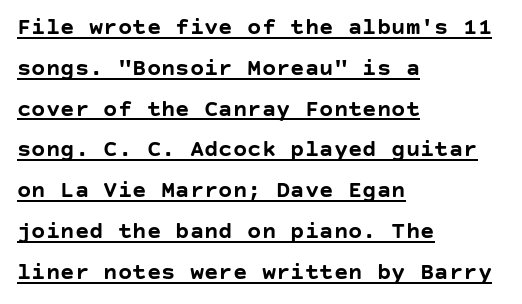
The image shows 24 px bold type, upright; set left-aligned, normal line spacing (1.7x), normal letter spacing, underlined.
